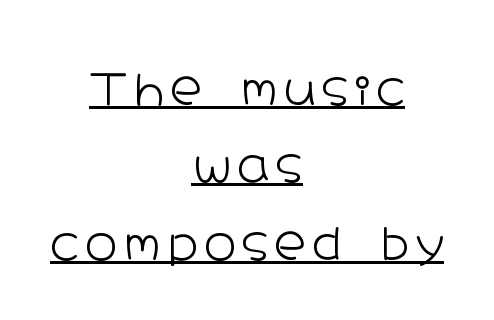
The image shows 44 px light, wide sans-serif type, upright; set centered, line spacing 1.76x, underlined; low stroke contrast and a medium x-height.
